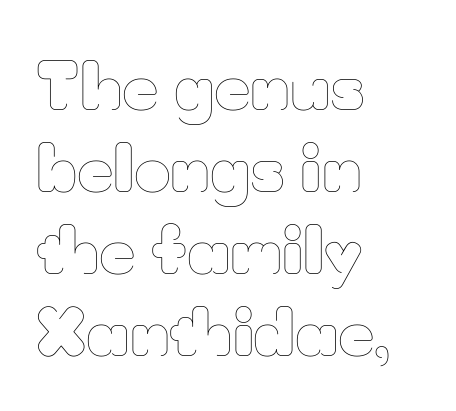
Q: Is the text bold? A: No.
Q: Is the text italic (slanted)? A: No, it is upright.
Q: Is the text underlined? A: No.
Q: How is the paragraph aligned? A: Left-aligned.
Q: Is the spacing between letters normal or unusually wide? A: Normal.
Q: Is the spacing between lines tight, normal or loose? A: Normal.
Q: Width (condensed, normal, or wide)? A: Normal.
Q: Stroke contrast? A: Low.
Q: x-height? A: Small.
Q: Monospaced? A: No.
